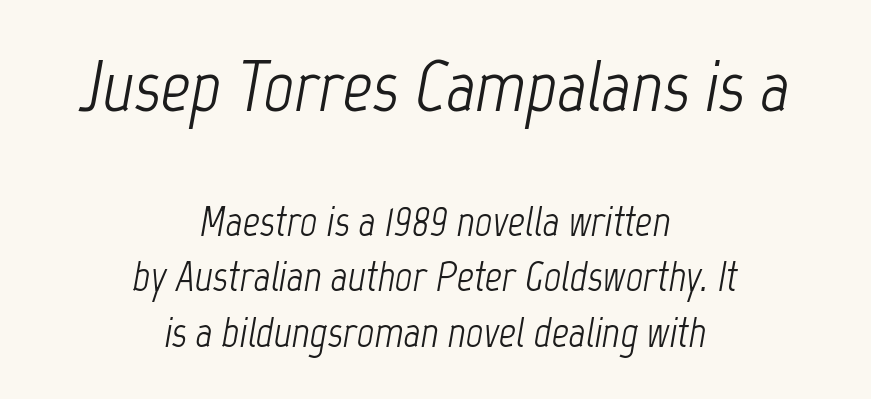
Here the designer chose a conventional face with non-uniform glyph widths. Descenders hang freely into open space. The face looks like a standard text weight, possibly lighter. Emphasis-style slanted type is in use. Is the block centered? Yes — each line is placed symmetrically about the middle. Spacing between characters is what you'd get straight out of the box.
